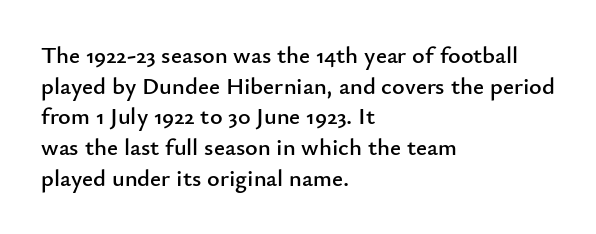
The image shows 24 px text type, upright; set left-aligned, normal line spacing (1.28x), normal letter spacing, not underlined.
